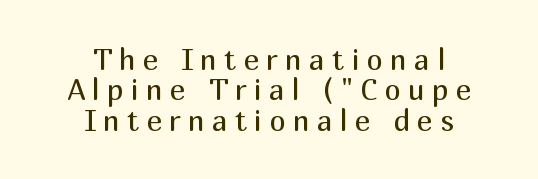
{"serif": "no", "italic": "no", "bold": "no", "weight": "regular", "width": "normal", "stroke_contrast": "medium", "x_height": "medium", "monospaced": "no", "underline": "no", "align": "center", "line_spacing": "tight", "line_spacing_ratio": 1.05, "letter_spacing": "wide", "letter_spacing_em": 0.25, "glyph_px": 29}
